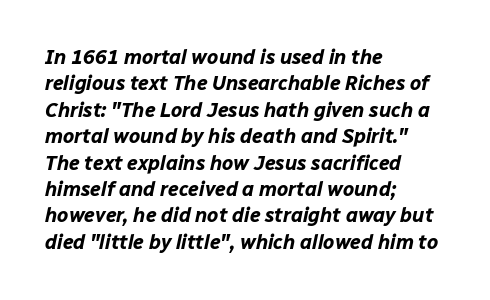
The string is rendered with underlining switched off. Typographic density is high because the face is bold. What's the leading like? Ordinary, nothing unusual. Tracking value appears to be zero — textbook default spacing. The text carries the slant typical of an italic or oblique font. The rag falls on the right side of this text block.
